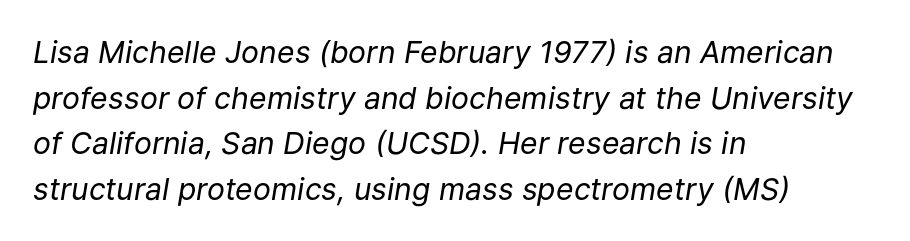
Q: Is the text bold? A: No.
Q: Is the text italic (slanted)? A: Yes, it leans right by about 9 degrees.
Q: Is the text underlined? A: No.
Q: How is the paragraph aligned? A: Left-aligned.
Q: Is the spacing between letters normal or unusually wide? A: Normal.
Q: Is the spacing between lines tight, normal or loose? A: Normal.
Q: Width (condensed, normal, or wide)? A: Normal.
Q: Stroke contrast? A: Low.
Q: x-height? A: Medium.
Q: Monospaced? A: No.
